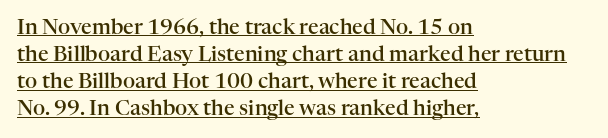
{"italic": "no", "bold": "semi", "underline": "yes", "align": "left", "line_spacing": "normal", "line_spacing_ratio": 1.29, "letter_spacing": "normal", "letter_spacing_em": 0.0, "glyph_px": 21}
